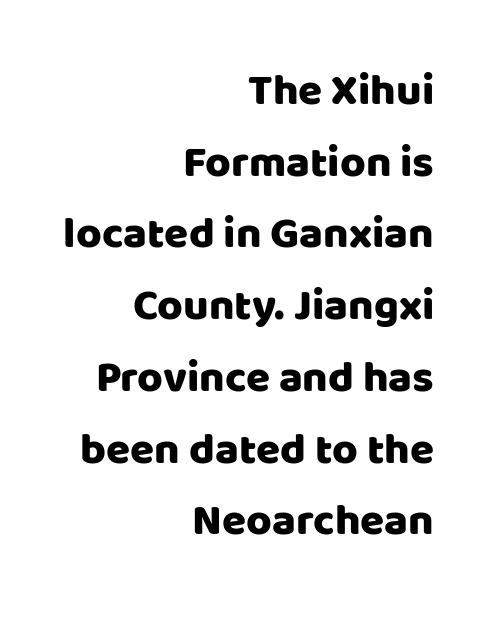
Spacing verdict: proportional, widths tailored to each character. Unlike italic type, these characters show no tilt at all. The compositor pushed each line to the right boundary. A typesetter would call this leading conventional body-copy spacing. The glyphs in this specimen are sans serif.
